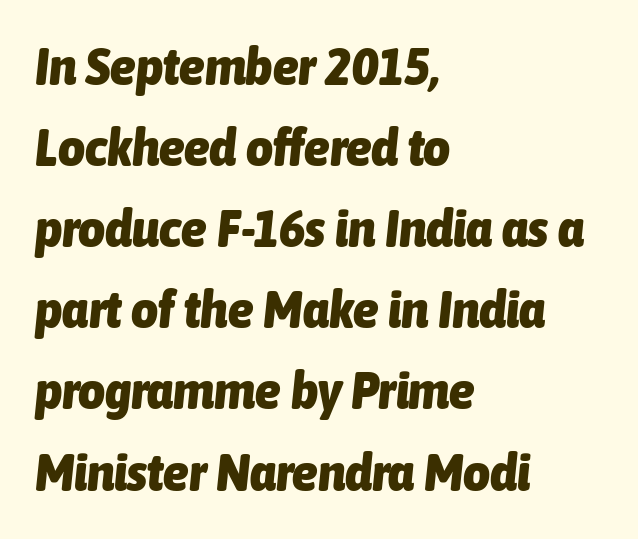
Q: Is the text bold? A: Yes.
Q: Is the text italic (slanted)? A: Yes, it leans right by about 6 degrees.
Q: Is the text underlined? A: No.
Q: How is the paragraph aligned? A: Left-aligned.
Q: Is the spacing between letters normal or unusually wide? A: Normal.
Q: Is the spacing between lines tight, normal or loose? A: Normal.
Q: Width (condensed, normal, or wide)? A: Condensed.
Q: Stroke contrast? A: Low.
Q: x-height? A: Medium.
Q: Monospaced? A: No.
